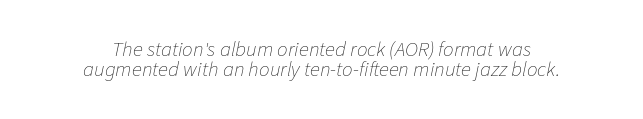
{"italic": "yes", "lean": "right", "slant_degrees": 11, "bold": "no", "underline": "no", "align": "center", "line_spacing": "tight", "line_spacing_ratio": 0.95, "letter_spacing": "normal", "letter_spacing_em": 0.0, "glyph_px": 21}
